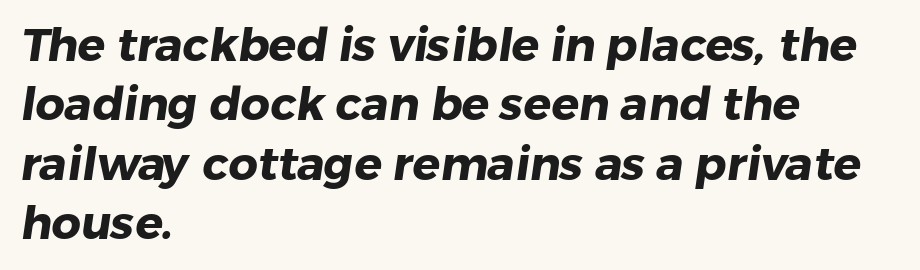
Q: Is the text bold? A: Yes.
Q: Is the typeface a serif or a sans-serif typeface? A: Sans-serif.
Q: Is the text underlined? A: No.
Q: How is the paragraph aligned? A: Left-aligned.
Q: Is the spacing between letters normal or unusually wide? A: Normal.
Q: Is the spacing between lines tight, normal or loose? A: Normal.
Q: Width (condensed, normal, or wide)? A: Normal.
Q: Stroke contrast? A: Low.
Q: x-height? A: Medium.
Q: Monospaced? A: No.
